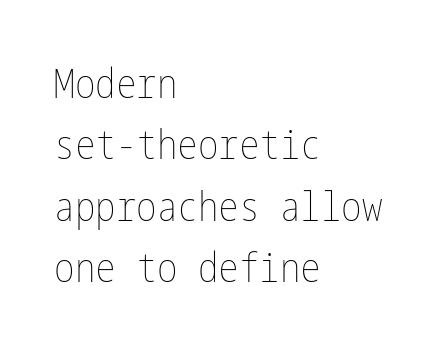
Each word holds together tightly as a unit, with standard inter-letter gaps. The string is rendered with underlining switched off. The letters stand upright; this is a roman face. Line spacing here is normal. Nothing heavy about these letters — not bold at all. This sample is left-justified, so line endings fall wherever the words run out.
